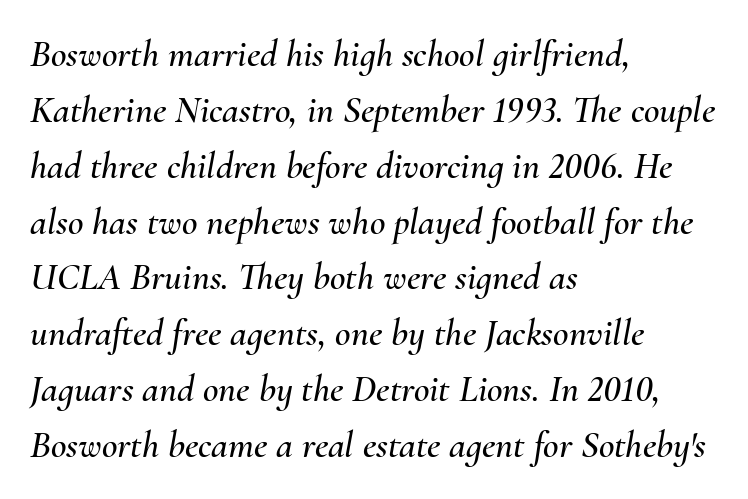
{"italic": "yes", "lean": "right", "slant_degrees": 10, "width": "normal", "stroke_contrast": "medium", "x_height": "small", "monospaced": "no", "underline": "no", "align": "left", "line_spacing": "normal", "line_spacing_ratio": 1.47, "letter_spacing": "normal", "letter_spacing_em": 0.0, "glyph_px": 38}
